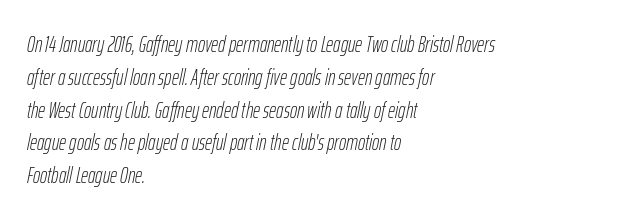
{"italic": "yes", "lean": "right", "slant_degrees": 12, "bold": "no", "underline": "no", "align": "left", "line_spacing": "normal", "line_spacing_ratio": 1.49, "letter_spacing": "normal", "letter_spacing_em": 0.0, "glyph_px": 22}
